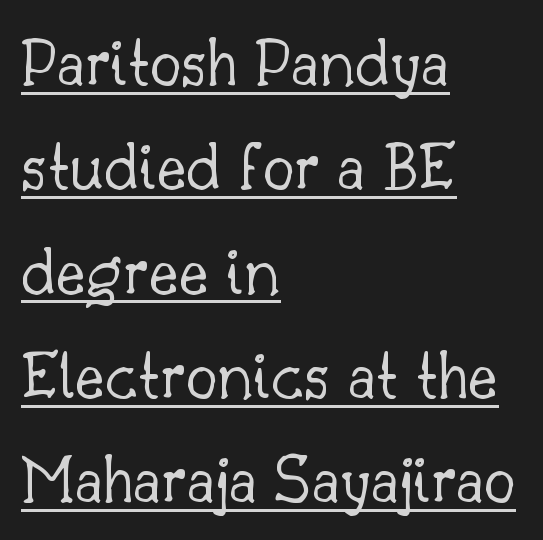
Think of a printed novel: that variable character pitch is what you see here. There is no visible air inserted between adjacent glyphs. Decoration check: the copy is underlined.
